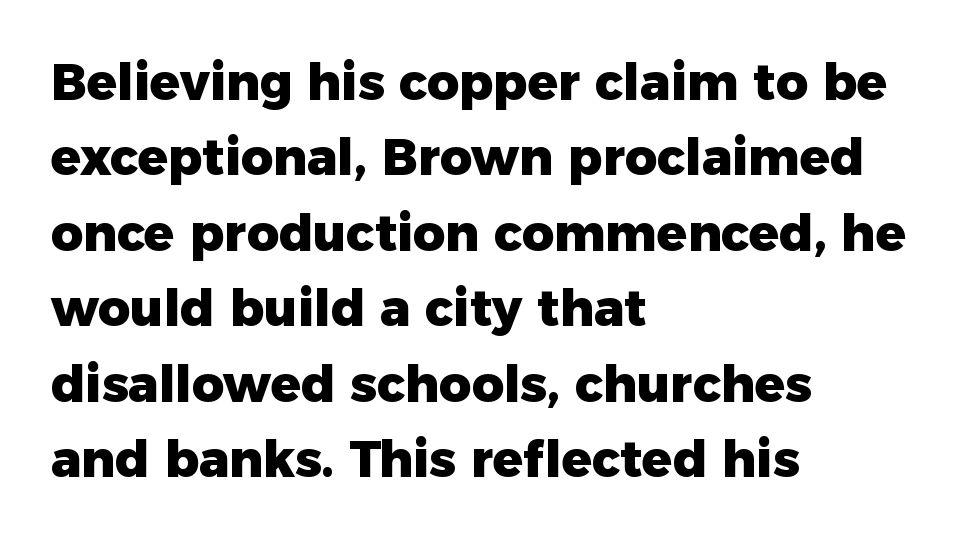
Q: Is the text bold? A: Yes.
Q: Is the text italic (slanted)? A: No, it is upright.
Q: Is the typeface a serif or a sans-serif typeface? A: Sans-serif.
Q: Is the text underlined? A: No.
Q: How is the paragraph aligned? A: Left-aligned.
Q: Is the spacing between letters normal or unusually wide? A: Normal.
Q: Is the spacing between lines tight, normal or loose? A: Normal.
Q: Width (condensed, normal, or wide)? A: Normal.
Q: Stroke contrast? A: Low.
Q: x-height? A: Medium.
Q: Monospaced? A: No.
